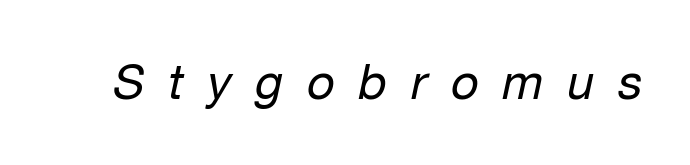
Has an underline been added? It has not. Looks like regular typesetting: each glyph gets only the width it needs. In terms of posture, this sample is oblique. Caption: expanded tracking, letters set apart. Is the stroke heavy? The answer is a plain regular-or-lighter.
